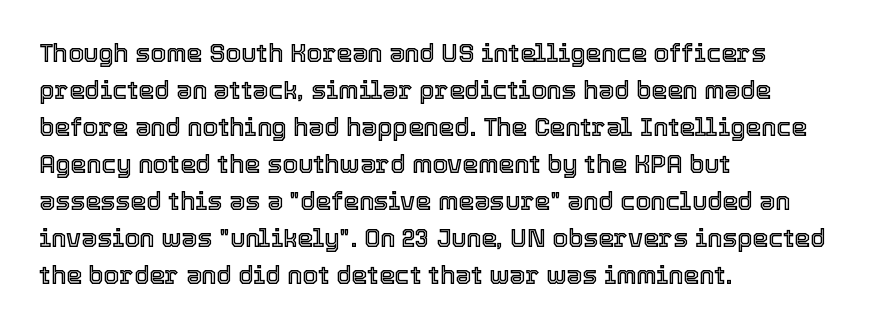
Q: Is the text italic (slanted)? A: No, it is upright.
Q: Is the text underlined? A: No.
Q: How is the paragraph aligned? A: Left-aligned.
Q: Is the spacing between letters normal or unusually wide? A: Normal.
Q: Is the spacing between lines tight, normal or loose? A: Normal.
